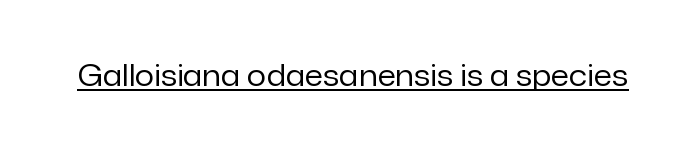
The image shows 30 px regular-weight sans-serif type, upright; set normal letter spacing, underlined; low stroke contrast and a medium x-height.
